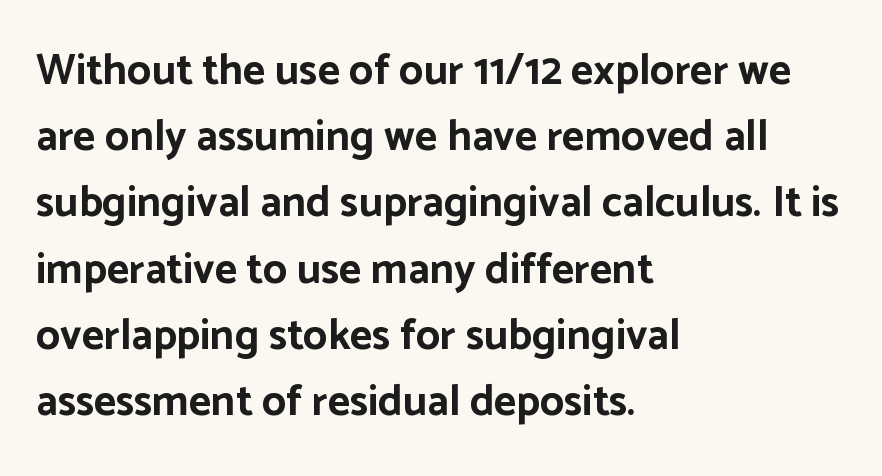
This sample uses plain, unmodified letter spacing. Short and long lines alike share a common starting point at left. Is the type bold? Yes — the strokes are clearly thick and heavy. If you measured baseline to baseline, you'd find a middling distance. Every character sits straight up, as roman type does. The words here are not underlined.
